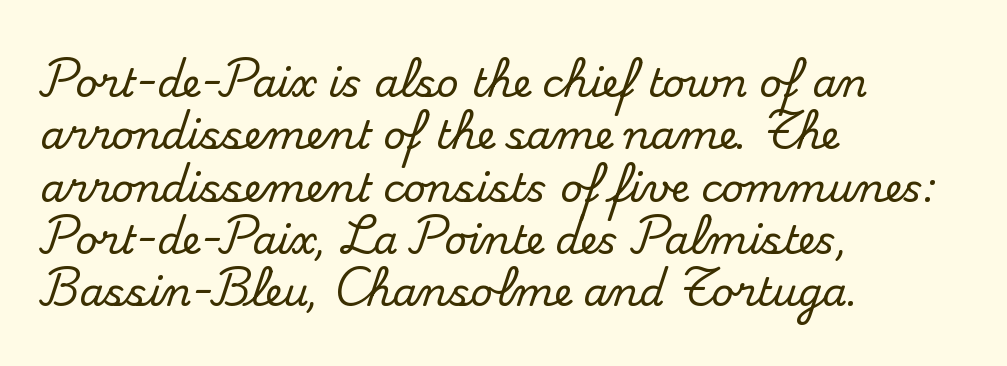
Looks like regular typesetting: each glyph gets only the width it needs. Casual observation: everything's shoved over to the left. Characters follow at the spacing the type designer built in. In terms of leading, this rendering sits right in the middle.
